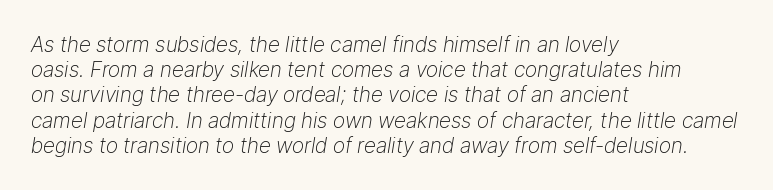
Q: Is the text bold? A: No.
Q: Is the text italic (slanted)? A: Yes, it leans right by about 9 degrees.
Q: Is the text underlined? A: No.
Q: How is the paragraph aligned? A: Left-aligned.
Q: Is the spacing between letters normal or unusually wide? A: Normal.
